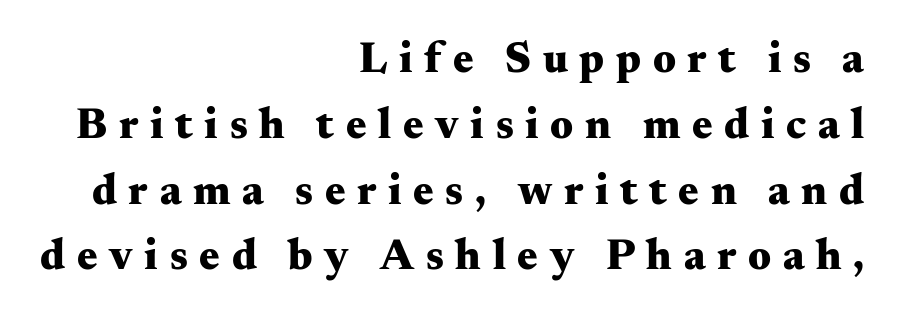
The type family on display is of the serif kind. Right-aligned paragraph, ragged on the left. The string is rendered with underlining switched off. The rendering inserts visible extra space after every character.
